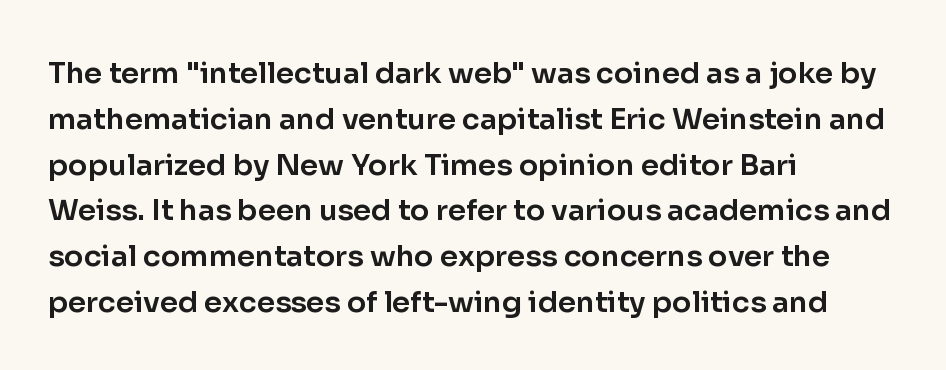
Q: Is the text italic (slanted)? A: No, it is upright.
Q: Is the typeface a serif or a sans-serif typeface? A: Sans-serif.
Q: Is the text underlined? A: No.
Q: How is the paragraph aligned? A: Left-aligned.
Q: Is the spacing between letters normal or unusually wide? A: Normal.
Q: Is the spacing between lines tight, normal or loose? A: Normal.
Q: Width (condensed, normal, or wide)? A: Normal.
Q: Stroke contrast? A: Low.
Q: x-height? A: Medium.
Q: Monospaced? A: No.
